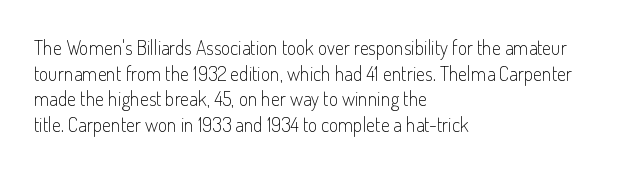
The image shows 20 px text type, upright; set left-aligned, normal line spacing (1.28x), normal letter spacing, not underlined.
